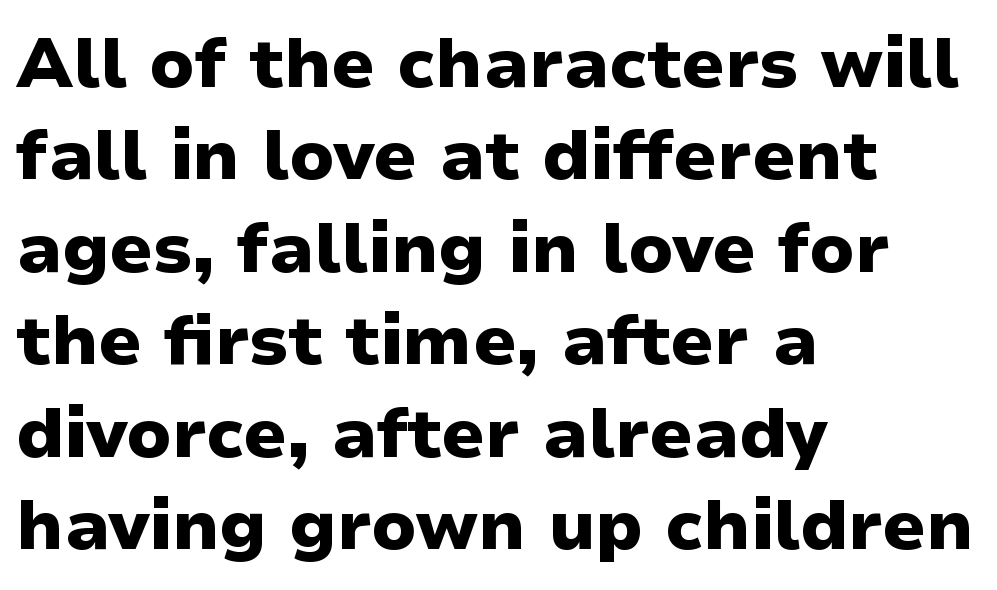
Q: Is the text bold? A: Yes.
Q: Is the text italic (slanted)? A: No, it is upright.
Q: Is the typeface a serif or a sans-serif typeface? A: Sans-serif.
Q: Is the text underlined? A: No.
Q: How is the paragraph aligned? A: Left-aligned.
Q: Is the spacing between letters normal or unusually wide? A: Normal.
Q: Is the spacing between lines tight, normal or loose? A: Normal.
Q: Width (condensed, normal, or wide)? A: Normal.
Q: Stroke contrast? A: Low.
Q: x-height? A: Medium.
Q: Monospaced? A: No.
